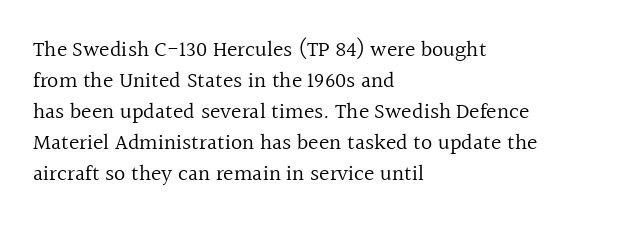
Q: Is the text bold? A: No.
Q: Is the text italic (slanted)? A: No, it is upright.
Q: Is the text underlined? A: No.
Q: How is the paragraph aligned? A: Left-aligned.
Q: Is the spacing between letters normal or unusually wide? A: Normal.
Q: Is the spacing between lines tight, normal or loose? A: Normal.
